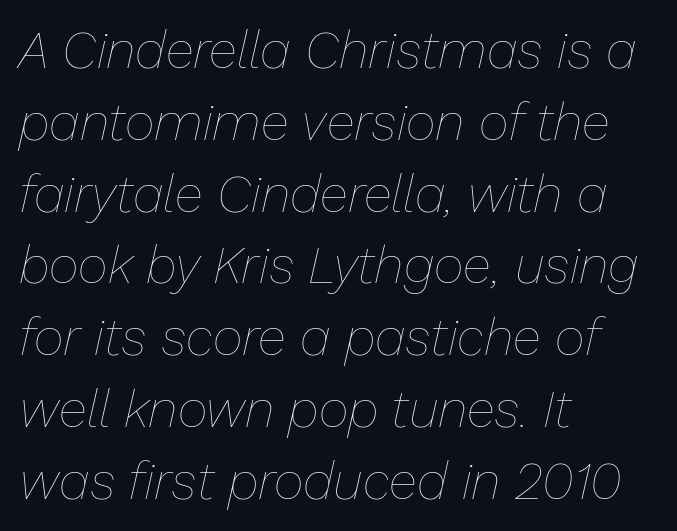
The image shows 52 px thin type, italic (leaning right); set left-aligned, normal line spacing (1.38x), normal letter spacing, not underlined; low stroke contrast and a medium x-height.
